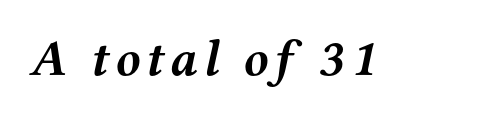
{"serif": "yes", "italic": "yes", "lean": "right", "slant_degrees": 12, "bold": "yes", "weight": "semibold", "width": "wide", "stroke_contrast": "medium", "x_height": "medium", "monospaced": "no", "underline": "no", "glyph_px": 51}
